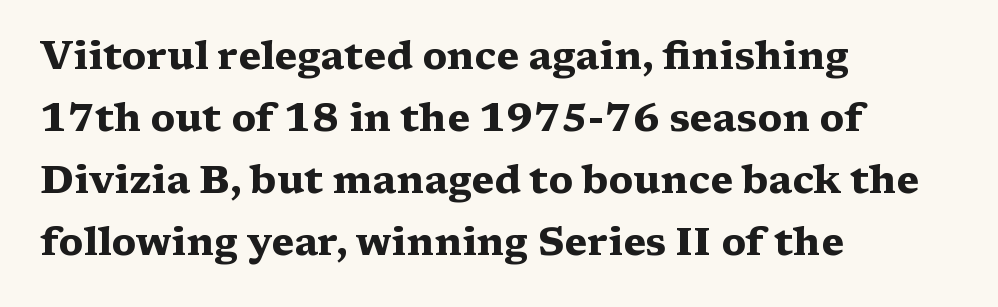
{"serif": "yes", "italic": "no", "bold": "yes", "weight": "heavy", "width": "wide", "stroke_contrast": "medium", "x_height": "medium", "monospaced": "no", "underline": "no", "align": "left", "line_spacing": "normal", "line_spacing_ratio": 1.59, "letter_spacing": "normal", "letter_spacing_em": 0.0, "glyph_px": 39}
